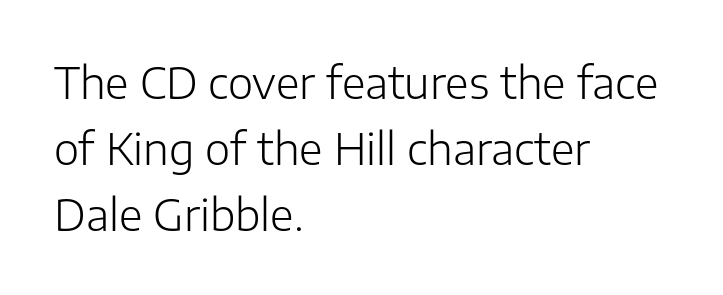
Q: Is the text bold? A: No.
Q: Is the text italic (slanted)? A: No, it is upright.
Q: Is the typeface a serif or a sans-serif typeface? A: Sans-serif.
Q: Is the text underlined? A: No.
Q: How is the paragraph aligned? A: Left-aligned.
Q: Is the spacing between letters normal or unusually wide? A: Normal.
Q: Is the spacing between lines tight, normal or loose? A: Normal.
Q: Width (condensed, normal, or wide)? A: Normal.
Q: Stroke contrast? A: Low.
Q: x-height? A: Medium.
Q: Monospaced? A: No.
